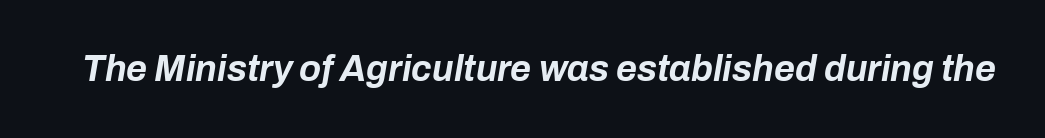
{"italic": "yes", "lean": "right", "slant_degrees": 10, "bold": "yes", "weight": "bold", "width": "normal", "stroke_contrast": "low", "x_height": "medium", "monospaced": "no", "underline": "no", "letter_spacing": "normal", "letter_spacing_em": 0.0, "glyph_px": 36}
